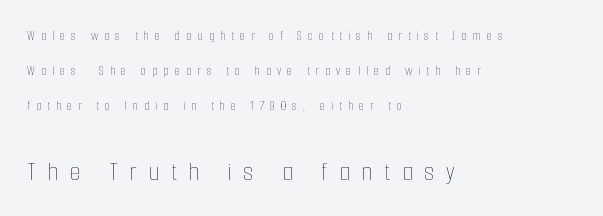
{"italic": "no", "bold": "no", "weight": "thin", "width": "condensed", "stroke_contrast": "low", "x_height": "medium", "monospaced": "no", "underline": "no", "align": "left", "line_spacing": "loose", "line_spacing_ratio": 2.49, "letter_spacing": "wide", "letter_spacing_em": 0.42, "larger_block": "second", "size_ratio": 2.0, "glyph_px": 28}
